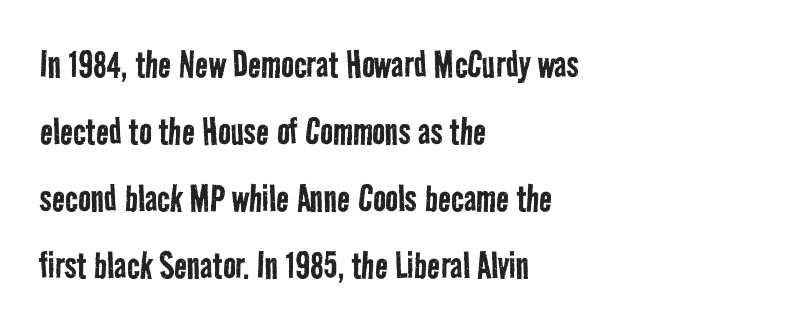
{"serif": "no", "bold": "no", "weight": "regular", "width": "condensed", "stroke_contrast": "low", "x_height": "medium", "monospaced": "no", "underline": "no", "align": "left", "line_spacing": "normal", "line_spacing_ratio": 1.56, "letter_spacing": "normal", "letter_spacing_em": 0.0, "glyph_px": 43}
